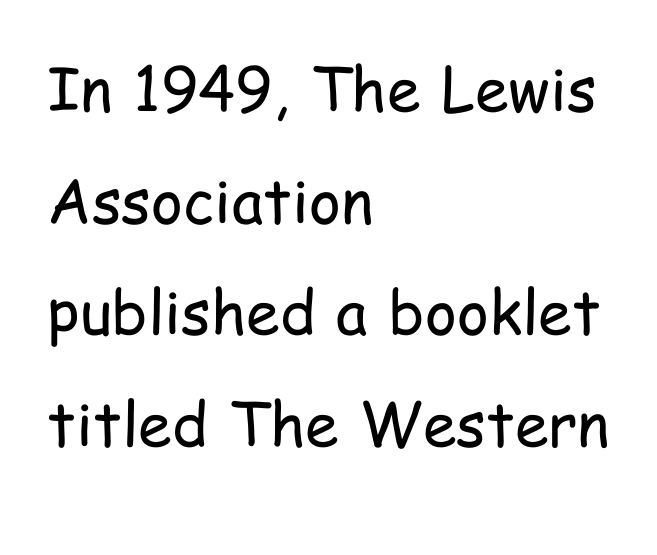
Q: Is the text bold? A: No.
Q: Is the text italic (slanted)? A: No, it is upright.
Q: Is the typeface a serif or a sans-serif typeface? A: Sans-serif.
Q: Is the text underlined? A: No.
Q: How is the paragraph aligned? A: Left-aligned.
Q: Is the spacing between letters normal or unusually wide? A: Normal.
Q: Width (condensed, normal, or wide)? A: Condensed.
Q: Stroke contrast? A: Low.
Q: x-height? A: Medium.
Q: Monospaced? A: No.
